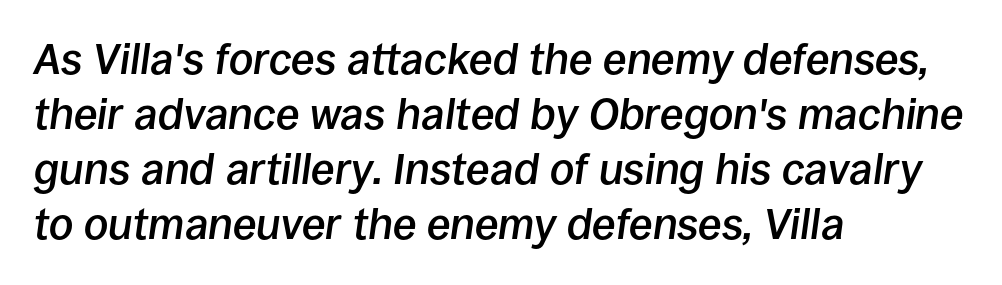
Q: Is the text bold? A: Semi-bold.
Q: Is the text italic (slanted)? A: Yes, it leans right by about 8 degrees.
Q: Is the text underlined? A: No.
Q: How is the paragraph aligned? A: Left-aligned.
Q: Is the spacing between letters normal or unusually wide? A: Normal.
Q: Is the spacing between lines tight, normal or loose? A: Normal.
Q: Width (condensed, normal, or wide)? A: Normal.
Q: Stroke contrast? A: Low.
Q: x-height? A: Large.
Q: Monospaced? A: No.
